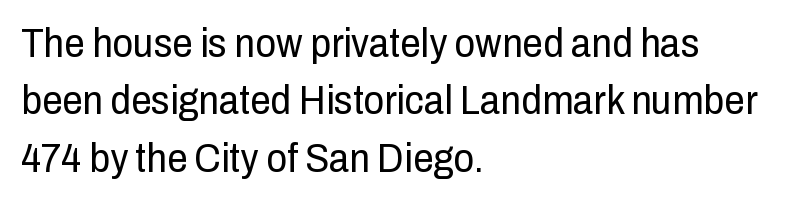
{"serif": "no", "italic": "no", "bold": "no", "weight": "regular", "width": "condensed", "stroke_contrast": "low", "x_height": "medium", "monospaced": "no", "underline": "no", "align": "left", "line_spacing": "normal", "line_spacing_ratio": 1.4, "letter_spacing": "normal", "letter_spacing_em": 0.0, "glyph_px": 41}
